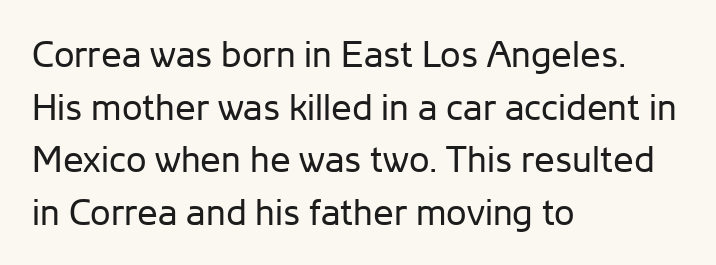
Is there much room between lines? A standard amount, neither cramped nor airy. The paragraph shown leans on its left margin. Spacing between characters is what you'd get straight out of the box. A typesetter would mark this as roman, not italic. The weight tops out at a normal text grade.
